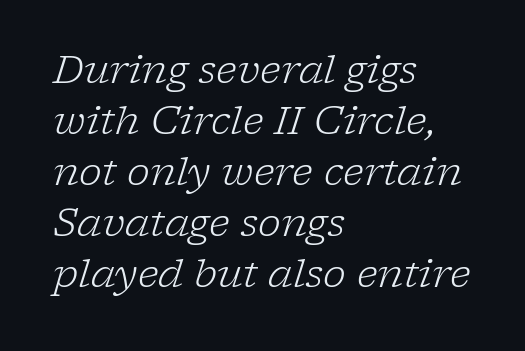
{"serif": "yes", "italic": "yes", "lean": "right", "slant_degrees": 17, "bold": "no", "weight": "light", "width": "normal", "stroke_contrast": "low", "x_height": "medium", "monospaced": "no", "underline": "no", "align": "left", "line_spacing": "normal", "line_spacing_ratio": 1.31, "letter_spacing": "normal", "letter_spacing_em": 0.0, "glyph_px": 39}
